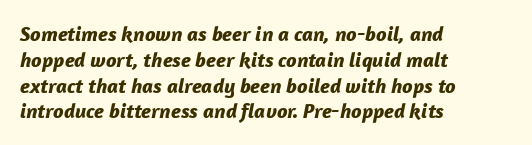
Q: Is the text bold? A: Yes.
Q: Is the text italic (slanted)? A: Yes, it leans right by about 12 degrees.
Q: Is the text underlined? A: No.
Q: How is the paragraph aligned? A: Left-aligned.
Q: Is the spacing between letters normal or unusually wide? A: Normal.
